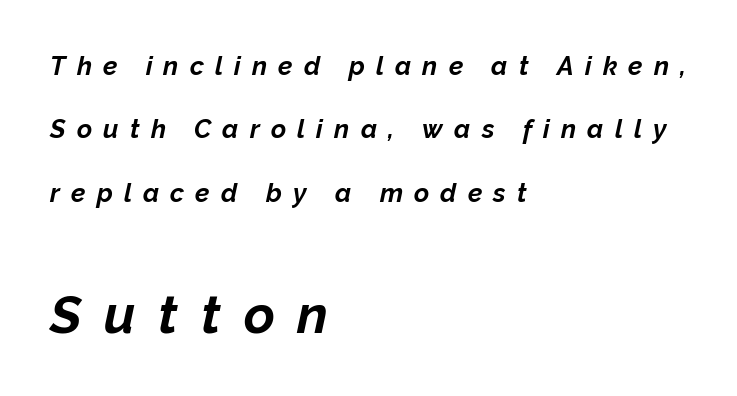
Q: Is the text bold? A: Yes.
Q: Is the text italic (slanted)? A: Yes, it leans right by about 12 degrees.
Q: Is the text underlined? A: No.
Q: How is the paragraph aligned? A: Left-aligned.
Q: Is the spacing between letters normal or unusually wide? A: Unusually wide.
Q: Is the spacing between lines tight, normal or loose? A: Loose.
Q: Which block of text is set in a larger size, the first (top) or the second (bottom)? A: The second (bottom) one.
Q: Width (condensed, normal, or wide)? A: Normal.
Q: Stroke contrast? A: Low.
Q: x-height? A: Medium.
Q: Monospaced? A: No.
